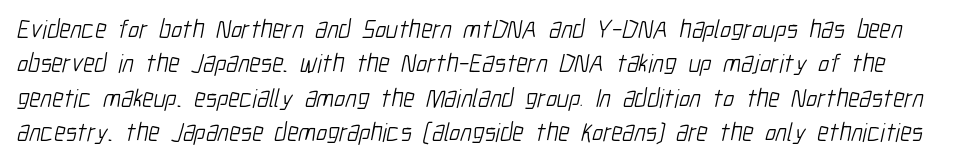
Q: Is the text bold? A: No.
Q: Is the text underlined? A: No.
Q: Is the spacing between letters normal or unusually wide? A: Normal.
Q: Is the spacing between lines tight, normal or loose? A: Normal.
